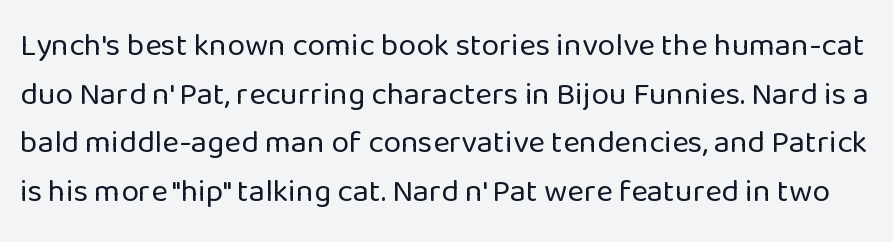
Check under the words: just untouched page. Weight: not bold — regular or lighter. The letters advance in unequal steps, a hallmark of proportional type. You can tell from the bare stems that sans-serif type was used. The designer left line spacing at the default. What stands out about the letter spacing? Nothing — it is the standard amount.
